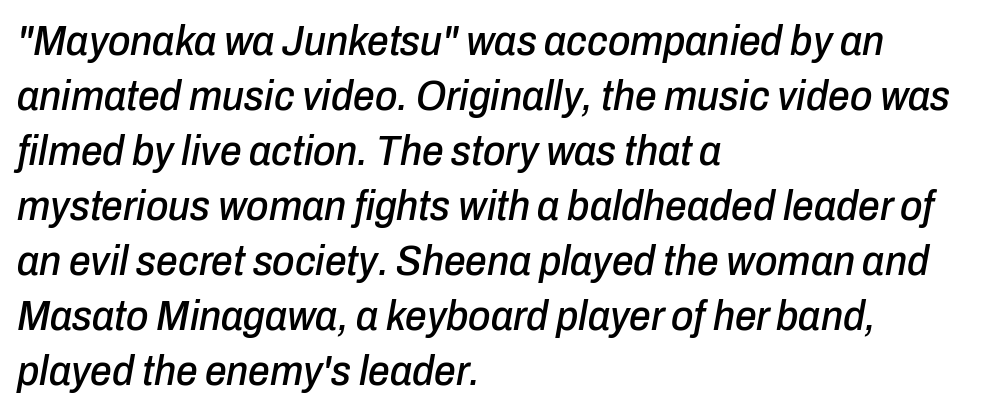
The image shows 43 px condensed type, italic (leaning right); set left-aligned, normal line spacing (1.28x), normal letter spacing, not underlined; low stroke contrast and a medium x-height.
